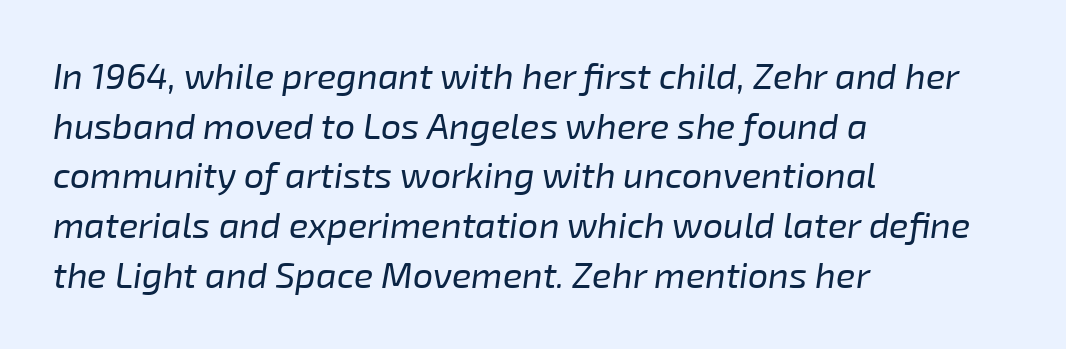
Q: Is the text bold? A: No.
Q: Is the text italic (slanted)? A: Yes, it leans right by about 8 degrees.
Q: Is the text underlined? A: No.
Q: How is the paragraph aligned? A: Left-aligned.
Q: Is the spacing between letters normal or unusually wide? A: Normal.
Q: Is the spacing between lines tight, normal or loose? A: Normal.
Q: Width (condensed, normal, or wide)? A: Normal.
Q: Stroke contrast? A: Low.
Q: x-height? A: Medium.
Q: Monospaced? A: No.
